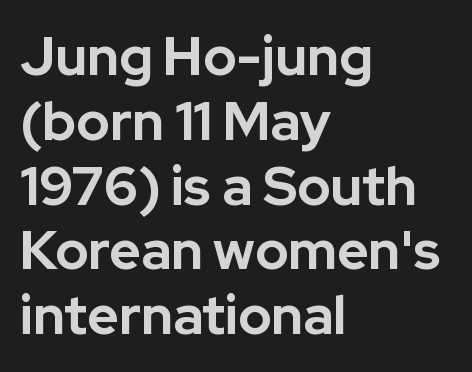
Here the designer chose a conventional face with non-uniform glyph widths. The baseline area is clear. Tracking here is standard; glyphs follow each other at the usual distance. These lines are set flush left with a ragged right edge. The type sits square on the baseline with zero lean. The characters look thick and weighty, a clear bold.
